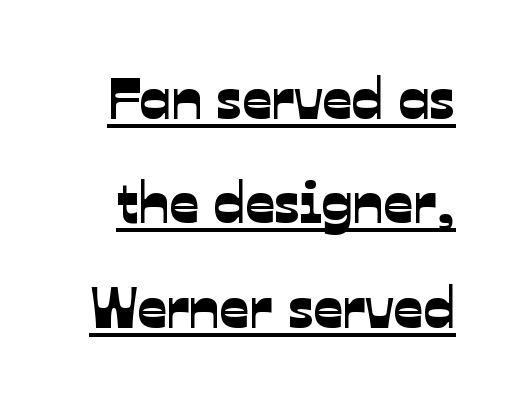
Q: Is the typeface a serif or a sans-serif typeface? A: Sans-serif.
Q: Is the text underlined? A: Yes.
Q: Is the spacing between letters normal or unusually wide? A: Normal.
Q: Width (condensed, normal, or wide)? A: Normal.
Q: Stroke contrast? A: Low.
Q: x-height? A: Medium.
Q: Monospaced? A: No.
